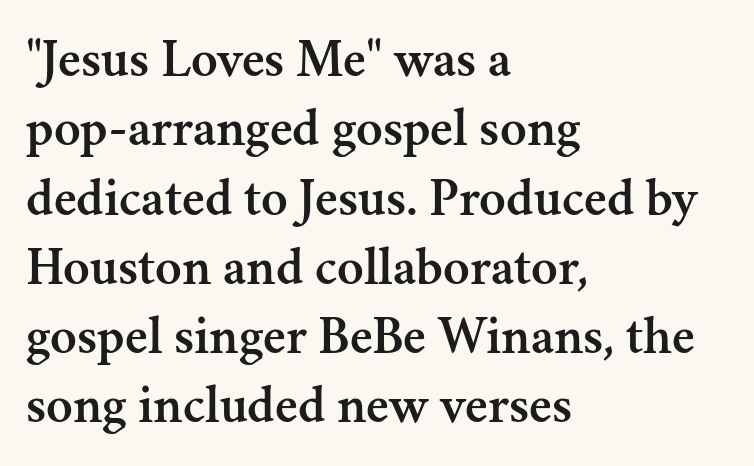
The image shows 55 px serif type, upright; set left-aligned, normal line spacing (1.26x), normal letter spacing, not underlined; medium stroke contrast and a small x-height.
